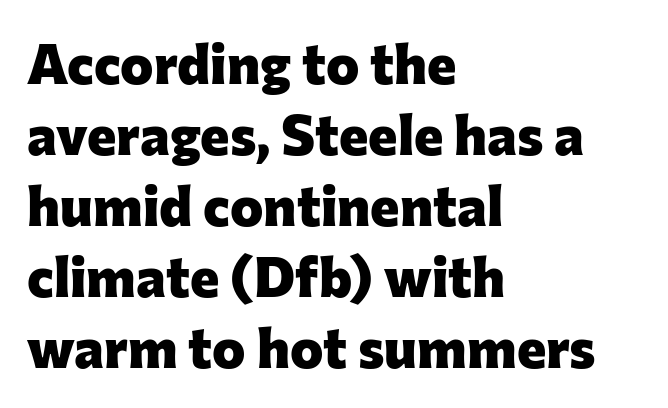
The image shows 56 px heavy sans-serif type, upright; set left-aligned, normal line spacing (1.27x), normal letter spacing, not underlined; low stroke contrast and a medium x-height.
